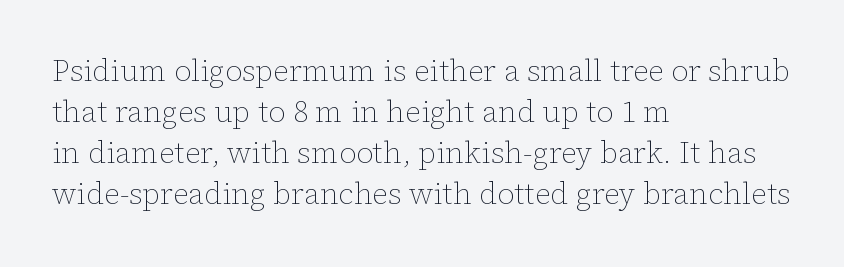
The paragraph shown leans on its left margin. This rendering features lettering with no underline. A typesetter would call this proportional, since set widths differ per character. Weight class: somewhere from thin through regular. Caption: standard tracking, unaltered. Rendered with straight, roman letterforms.
